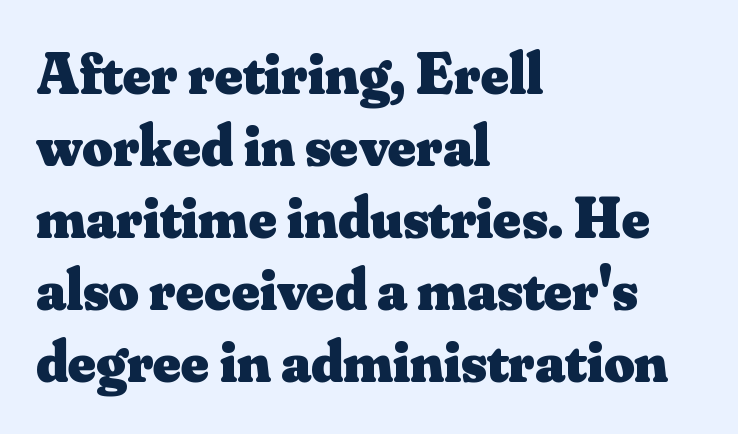
The line texture is even and compact thanks to regular tracking. Underline: absent. Strokes here are thick enough to call this a true bold. This is the regular roman posture of the typeface. The compositor pushed each line to the left boundary. You could not count columns in this text — the font is proportionally spaced.
